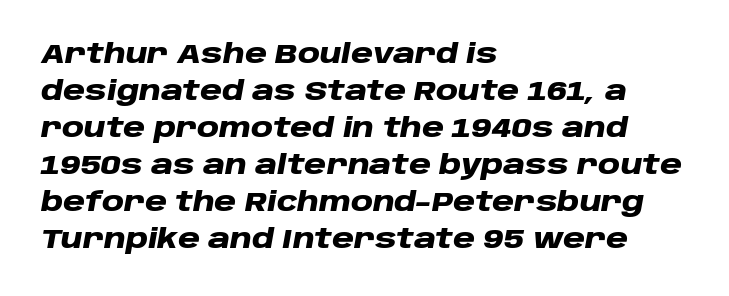
{"italic": "yes", "lean": "right", "slant_degrees": 10, "bold": "yes", "underline": "no", "align": "left", "line_spacing": "normal", "line_spacing_ratio": 1.37, "letter_spacing": "normal", "letter_spacing_em": 0.0, "glyph_px": 27}
